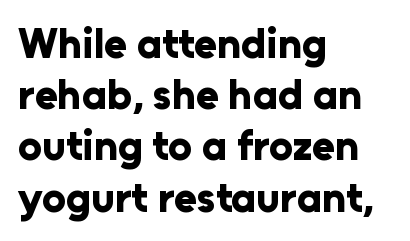
{"serif": "no", "italic": "no", "bold": "yes", "weight": "bold", "width": "normal", "stroke_contrast": "low", "x_height": "medium", "monospaced": "no", "underline": "no", "align": "left", "line_spacing_ratio": 1.22, "letter_spacing": "normal", "letter_spacing_em": 0.0, "glyph_px": 42}
